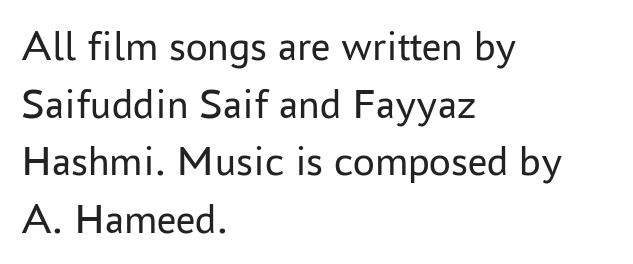
The image shows 43 px regular-weight sans-serif type, upright; set left-aligned, normal line spacing (1.34x), normal letter spacing, not underlined; low stroke contrast and a medium x-height.
